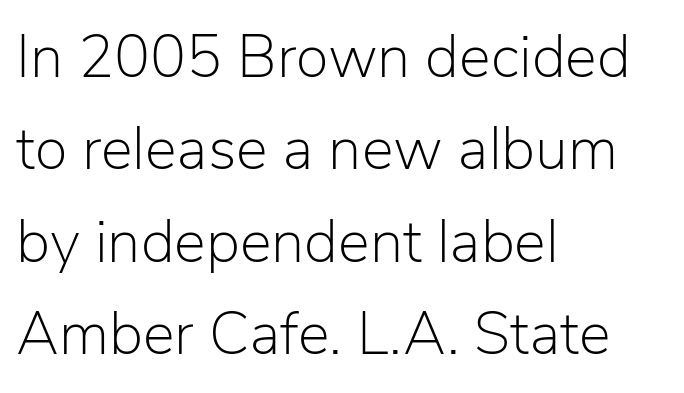
A classic flush-left, rag-right setting is used for this passage. Heft: none added — not bold. A normal amount of white space separates one row of letters from the next. This is the regular roman posture of the typeface.
